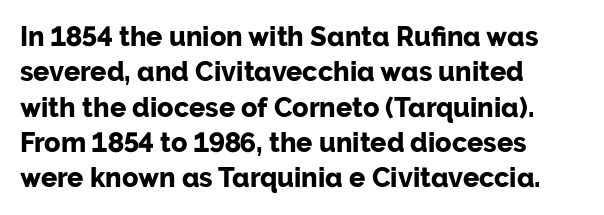
A clean baseline with only descenders dipping below it. These lines stack with their left ends in a neat column. Regular leading. Pretty heavy lettering here — definitely bold. Does extra space separate the letters? No, they use regular spacing.
